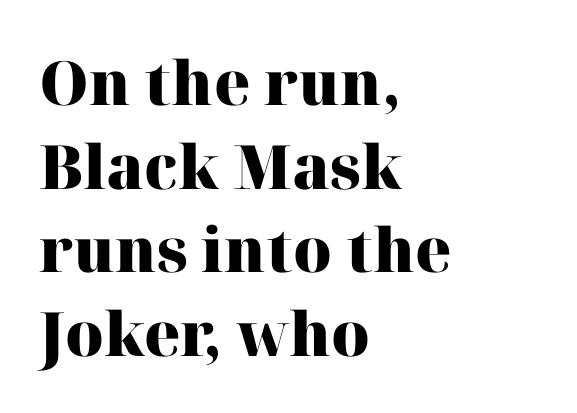
{"serif": "yes", "italic": "no", "bold": "yes", "weight": "heavy", "width": "normal", "stroke_contrast": "high", "x_height": "medium", "monospaced": "no", "underline": "no", "align": "left", "line_spacing": "normal", "line_spacing_ratio": 1.37, "letter_spacing": "normal", "letter_spacing_em": 0.0, "glyph_px": 61}
